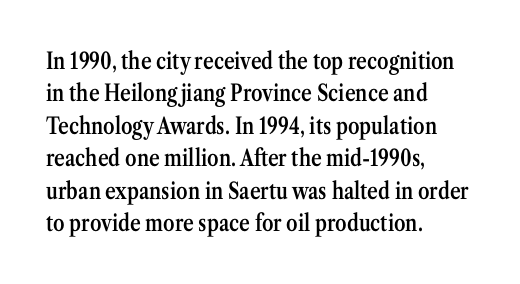
Q: Is the text bold? A: Semi-bold.
Q: Is the text italic (slanted)? A: No, it is upright.
Q: Is the text underlined? A: No.
Q: How is the paragraph aligned? A: Left-aligned.
Q: Is the spacing between letters normal or unusually wide? A: Normal.
Q: Is the spacing between lines tight, normal or loose? A: Normal.
